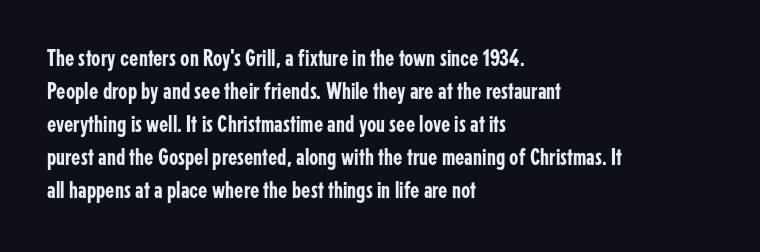
Q: Is the text italic (slanted)? A: No, it is upright.
Q: Is the text underlined? A: No.
Q: How is the paragraph aligned? A: Left-aligned.
Q: Is the spacing between letters normal or unusually wide? A: Normal.
Q: Is the spacing between lines tight, normal or loose? A: Normal.
